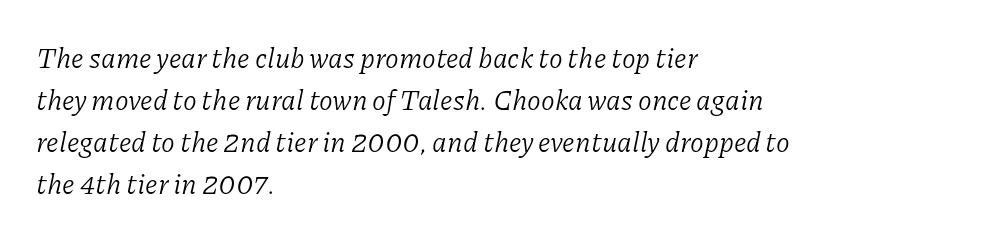
The image shows 28 px light serif type, italic (leaning right); set left-aligned, normal line spacing (1.5x), normal letter spacing, not underlined; low stroke contrast and a medium x-height.
